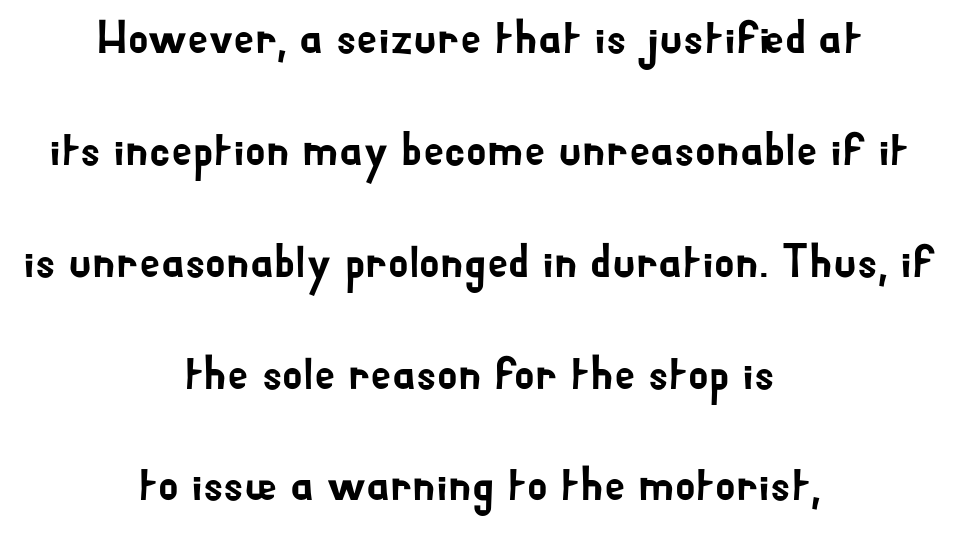
{"serif": "no", "italic": "no", "width": "normal", "stroke_contrast": "low", "x_height": "small", "monospaced": "no", "underline": "no", "align": "center", "line_spacing": "loose", "line_spacing_ratio": 2.38, "letter_spacing": "normal", "letter_spacing_em": 0.0, "glyph_px": 47}
